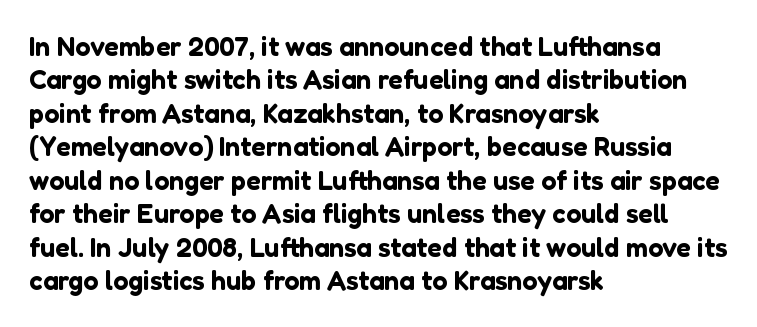
{"italic": "no", "underline": "no", "align": "left", "line_spacing_ratio": 1.24, "letter_spacing": "normal", "letter_spacing_em": 0.0, "glyph_px": 27}
